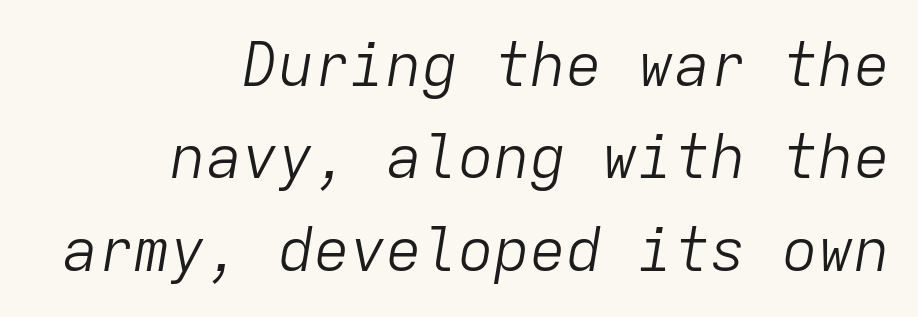
{"italic": "yes", "lean": "right", "slant_degrees": 9, "bold": "no", "weight": "light", "width": "normal", "stroke_contrast": "low", "x_height": "medium", "monospaced": "yes", "underline": "no", "align": "right", "line_spacing": "normal", "line_spacing_ratio": 1.54, "letter_spacing": "normal", "letter_spacing_em": 0.0, "glyph_px": 60}
